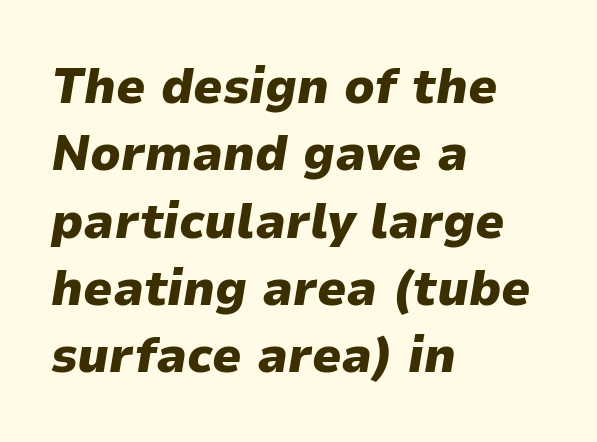
Q: Is the text bold? A: Yes.
Q: Is the text italic (slanted)? A: Yes, it leans right by about 9 degrees.
Q: Is the text underlined? A: No.
Q: How is the paragraph aligned? A: Left-aligned.
Q: Is the spacing between letters normal or unusually wide? A: Normal.
Q: Is the spacing between lines tight, normal or loose? A: Normal.
Q: Width (condensed, normal, or wide)? A: Normal.
Q: Stroke contrast? A: Low.
Q: x-height? A: Medium.
Q: Monospaced? A: No.
